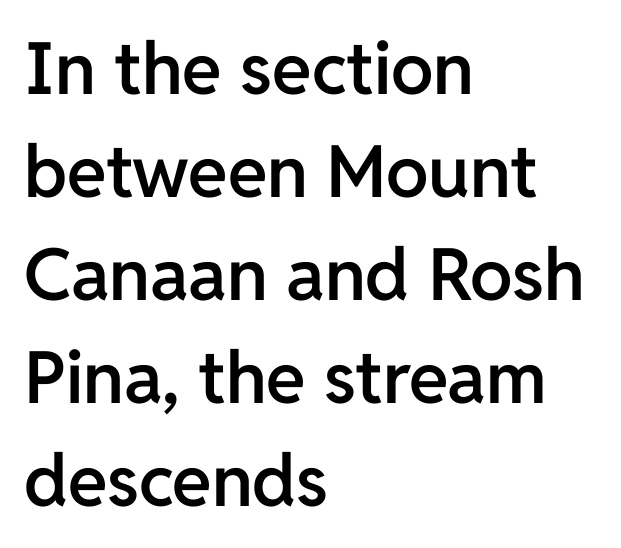
Q: Is the text bold? A: Semi-bold.
Q: Is the text italic (slanted)? A: No, it is upright.
Q: Is the typeface a serif or a sans-serif typeface? A: Sans-serif.
Q: Is the text underlined? A: No.
Q: How is the paragraph aligned? A: Left-aligned.
Q: Is the spacing between letters normal or unusually wide? A: Normal.
Q: Is the spacing between lines tight, normal or loose? A: Normal.
Q: Width (condensed, normal, or wide)? A: Normal.
Q: Stroke contrast? A: Low.
Q: x-height? A: Medium.
Q: Monospaced? A: No.
